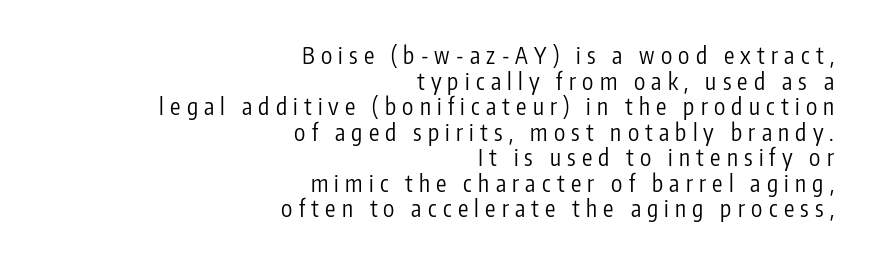
Nothing heavy about these letters — not bold at all. A typesetter would call this leading minimal, almost set solid. Is the letter spacing exaggerated? Yes — the characters are pushed far apart. If you drew a line through each stem, it would be perfectly vertical. Underlining? Definitely not there.
